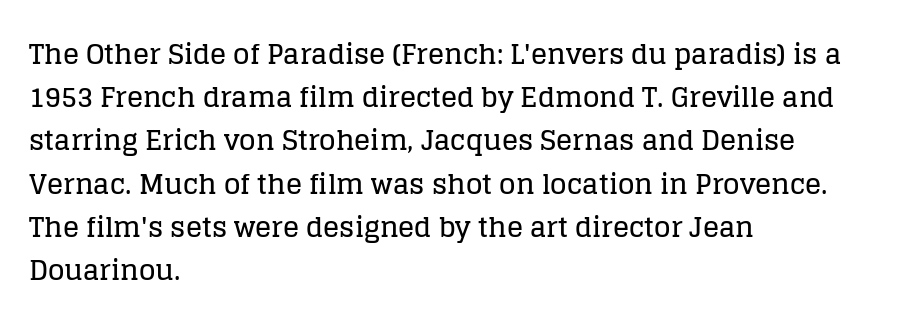
Anything drawn beneath the words? Only blank space. In terms of letterspacing, this is plain default setting. No italicization has been applied; the sample stays upright. The block of text has a typical density, with ordinary space between rows. Horizontal alignment here is leftward, the default for most running prose.
